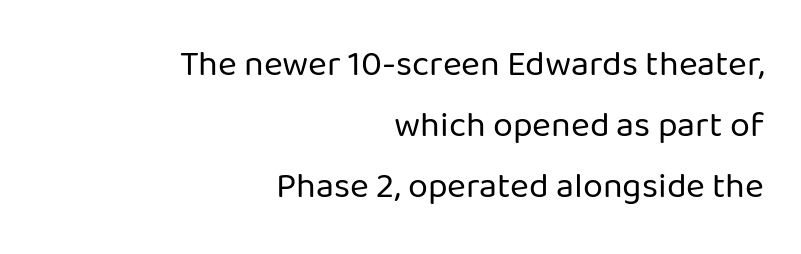
Q: Is the text bold? A: No.
Q: Is the text italic (slanted)? A: No, it is upright.
Q: Is the typeface a serif or a sans-serif typeface? A: Sans-serif.
Q: Is the text underlined? A: No.
Q: How is the paragraph aligned? A: Right-aligned.
Q: Is the spacing between letters normal or unusually wide? A: Normal.
Q: Is the spacing between lines tight, normal or loose? A: Normal.
Q: Width (condensed, normal, or wide)? A: Normal.
Q: Stroke contrast? A: Low.
Q: x-height? A: Medium.
Q: Monospaced? A: No.
